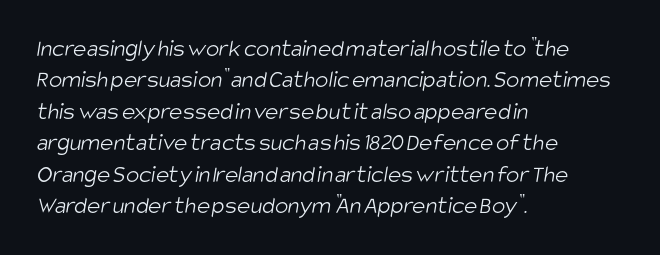
Q: Is the text bold? A: No.
Q: Is the text underlined? A: No.
Q: How is the paragraph aligned? A: Left-aligned.
Q: Is the spacing between letters normal or unusually wide? A: Normal.
Q: Is the spacing between lines tight, normal or loose? A: Normal.
